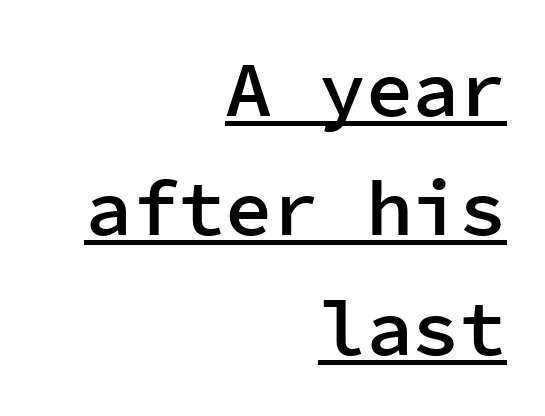
Q: Is the text bold? A: Semi-bold.
Q: Is the text italic (slanted)? A: No, it is upright.
Q: Is the typeface a serif or a sans-serif typeface? A: Sans-serif.
Q: Is the text underlined? A: Yes.
Q: How is the paragraph aligned? A: Right-aligned.
Q: Is the spacing between letters normal or unusually wide? A: Normal.
Q: Is the spacing between lines tight, normal or loose? A: Normal.
Q: Width (condensed, normal, or wide)? A: Normal.
Q: Stroke contrast? A: Low.
Q: x-height? A: Medium.
Q: Monospaced? A: Yes.
